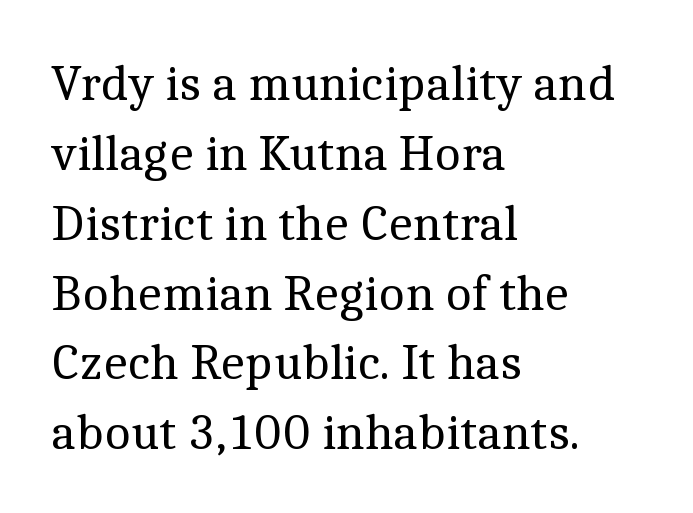
The image shows 51 px regular-weight serif type, upright; set left-aligned, normal line spacing (1.37x), normal letter spacing, not underlined; a medium x-height.
